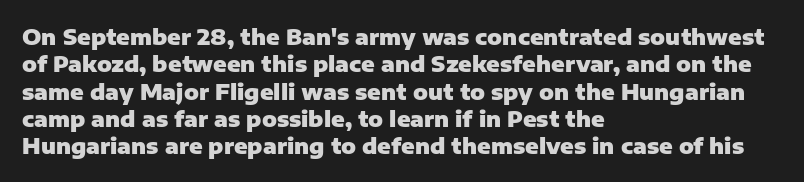
{"italic": "no", "bold": "yes", "underline": "no", "align": "left", "line_spacing_ratio": 1.24, "letter_spacing": "normal", "letter_spacing_em": 0.0, "glyph_px": 22}
